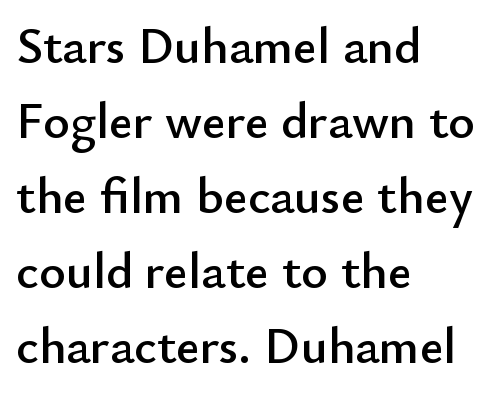
Q: Is the text italic (slanted)? A: No, it is upright.
Q: Is the typeface a serif or a sans-serif typeface? A: Sans-serif.
Q: Is the text underlined? A: No.
Q: How is the paragraph aligned? A: Left-aligned.
Q: Is the spacing between letters normal or unusually wide? A: Normal.
Q: Is the spacing between lines tight, normal or loose? A: Normal.
Q: Width (condensed, normal, or wide)? A: Normal.
Q: Stroke contrast? A: Low.
Q: x-height? A: Small.
Q: Monospaced? A: No.
